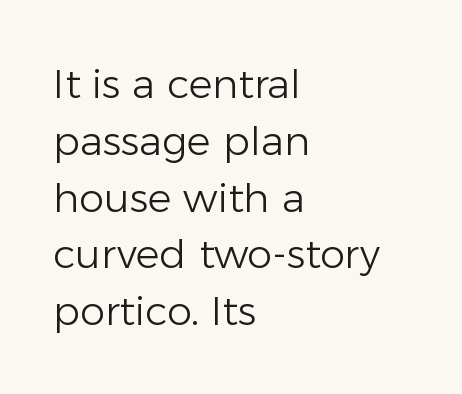
Q: Is the text bold? A: No.
Q: Is the text italic (slanted)? A: No, it is upright.
Q: Is the typeface a serif or a sans-serif typeface? A: Sans-serif.
Q: Is the text underlined? A: No.
Q: How is the paragraph aligned? A: Left-aligned.
Q: Is the spacing between letters normal or unusually wide? A: Normal.
Q: Is the spacing between lines tight, normal or loose? A: Normal.
Q: Width (condensed, normal, or wide)? A: Normal.
Q: Stroke contrast? A: Low.
Q: x-height? A: Medium.
Q: Monospaced? A: No.
